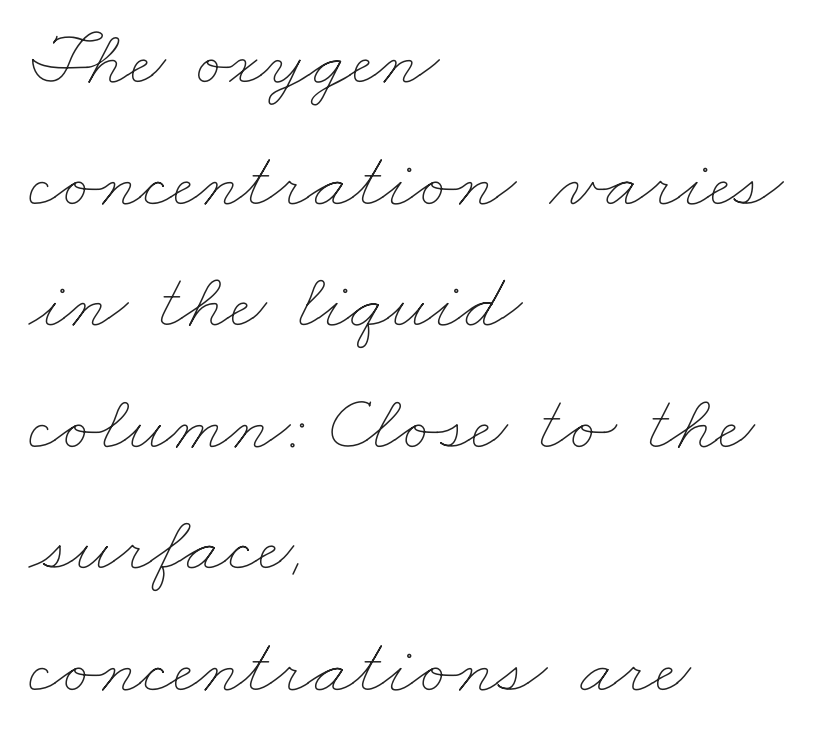
This sample has the flowing, uneven cadence of proportional lettering. The face looks like a standard text weight, possibly lighter. The rows are spaced the way most documents space them. Plain, unruled lines of type. The letters sit at their default tracking, neither squeezed nor spread.
